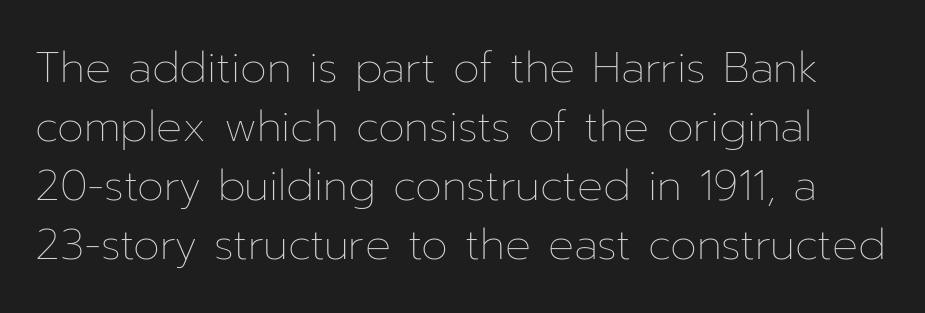
Q: Is the text bold? A: No.
Q: Is the text italic (slanted)? A: No, it is upright.
Q: Is the text underlined? A: No.
Q: Is the spacing between letters normal or unusually wide? A: Normal.
Q: Is the spacing between lines tight, normal or loose? A: Normal.
Q: Width (condensed, normal, or wide)? A: Normal.
Q: Stroke contrast? A: Low.
Q: x-height? A: Medium.
Q: Monospaced? A: No.
